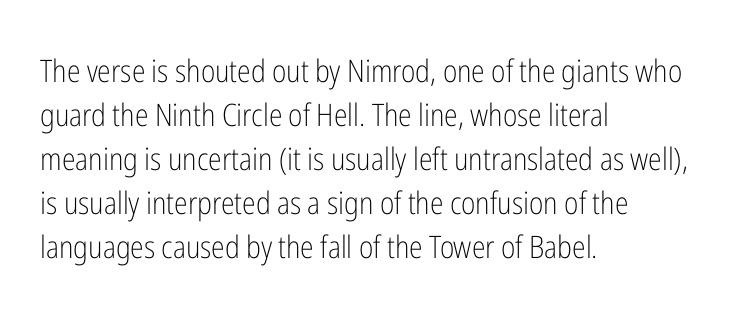
Weight: regular or lighter. Do the characters align in a grid? No, the font is proportional. Descenders are the only things crossing below the line. A roman cut, with each character standing at attention.
